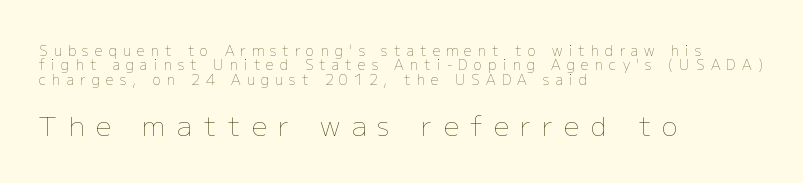
{"italic": "no", "bold": "no", "underline": "no", "align": "left", "line_spacing": "tight", "line_spacing_ratio": 1.03, "letter_spacing": "wide", "letter_spacing_em": 0.43, "larger_block": "second", "size_ratio": 1.93, "glyph_px": 27}
